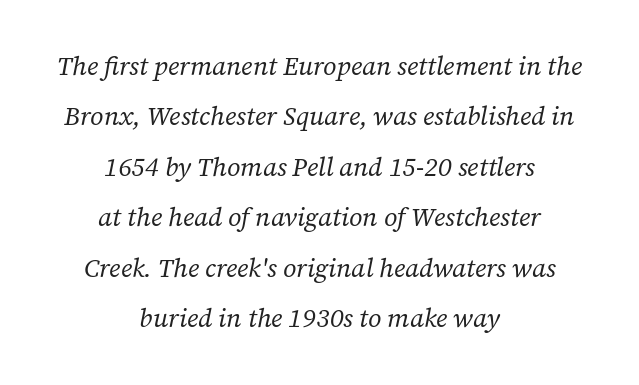
The image shows 26 px text type, italic (leaning right); set centered, loose line spacing (1.94x), normal letter spacing, not underlined.
